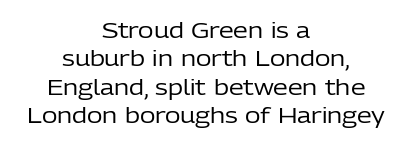
These lines were composed using upright roman letters. The zone under the glyphs is completely vacant. The letterforms sit at book weight or below. Where is the straight margin? There isn't one; the lines are centered. Tracking value appears to be zero — textbook default spacing.
